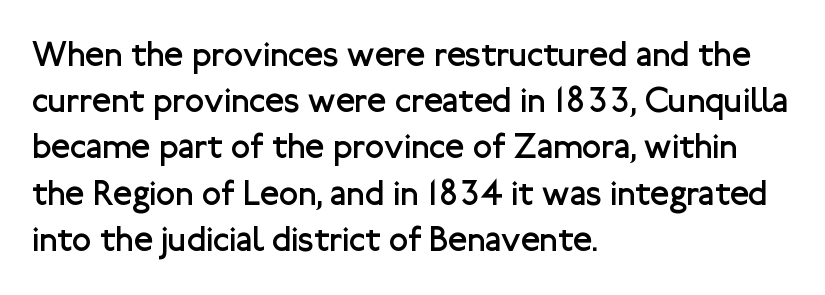
Proportional: the letters do not fall into vertical columns. The lines sit at an ordinary, default distance from one another. The paragraph has a hard left edge and a soft right edge. Letters rest on an invisible, unmarked baseline. The horizontal fit of the characters is conventional and even.
